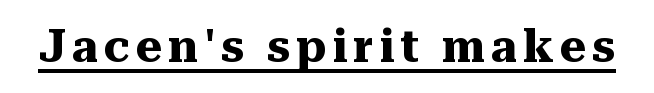
The image shows 45 px heavy serif type, upright; set underlined; medium stroke contrast and a medium x-height.
